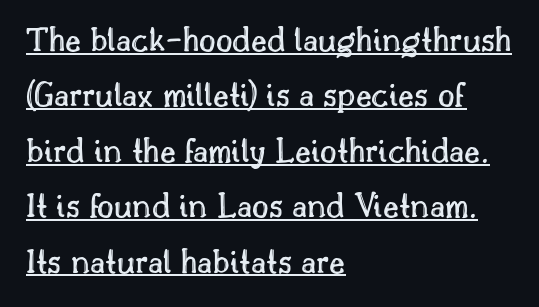
{"italic": "no", "width": "normal", "x_height": "small", "monospaced": "no", "underline": "yes", "align": "left", "line_spacing": "normal", "line_spacing_ratio": 1.54, "letter_spacing": "normal", "letter_spacing_em": 0.0, "glyph_px": 36}
